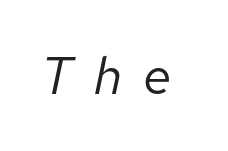
{"italic": "yes", "lean": "right", "slant_degrees": 12, "bold": "no", "weight": "regular", "width": "normal", "stroke_contrast": "low", "x_height": "medium", "monospaced": "no", "underline": "no", "letter_spacing": "wide", "letter_spacing_em": 0.41, "glyph_px": 52}
